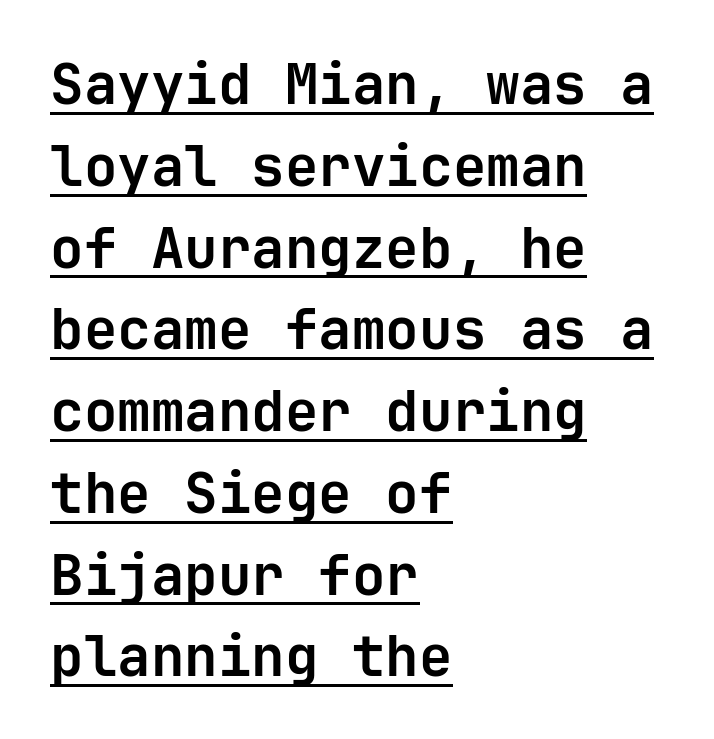
You can see a thin bar hugging the bottom of the glyphs. Every character sits straight up, as roman type does. Each letter's strokes conclude bluntly, with no projecting serifs. The passage shown has conventional tracking throughout.
